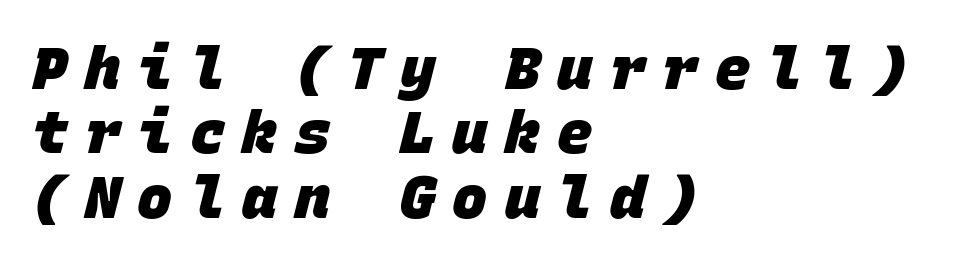
The image shows 59 px heavy sans-serif type, monospaced; set left-aligned, tight line spacing (1.09x), unusually wide letter spacing (+0.29 em), not underlined; low stroke contrast and a large x-height.
